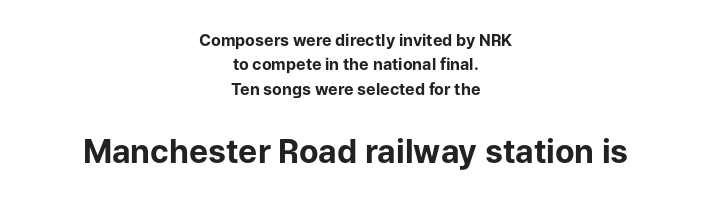
The image shows 32 px bold sans-serif type, upright; set centered, normal line spacing (1.53x), normal letter spacing, not underlined; the second (bottom) block is 2.0x larger; low stroke contrast and a medium x-height.
